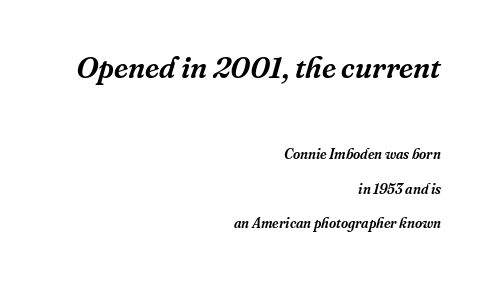
The image shows 30 px serif type, italic (leaning right); set right-aligned, loose line spacing (2.45x), normal letter spacing, not underlined; the first (top) block is 2.14x larger; medium stroke contrast and a medium x-height.
